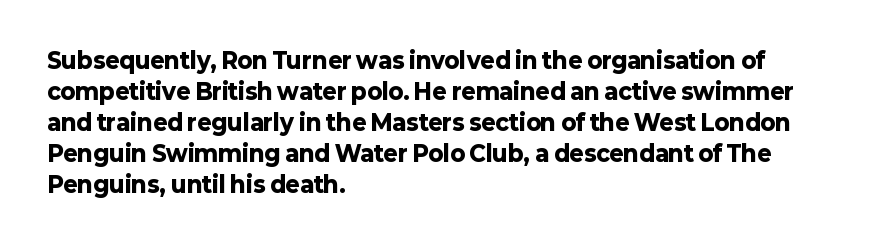
Ordinary non-slanted type is in use. The space between consecutive lines is moderate. The strokes are fattened all the way to bold. No extra tracking has been applied to these lines. Quick note: underline off. The typesetter chose a ragged-right arrangement here.
